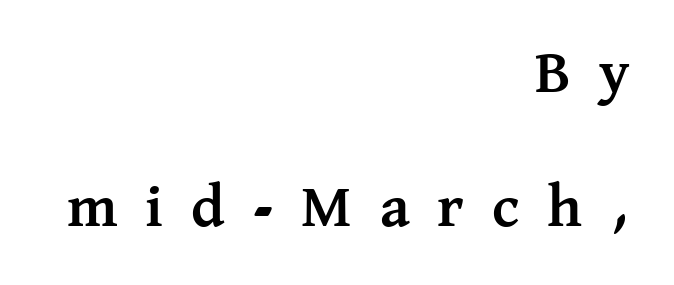
The image shows 60 px semibold serif type, upright; set right-aligned, loose line spacing (2.23x), unusually wide letter spacing (+0.46 em), not underlined; medium stroke contrast and a medium x-height.
